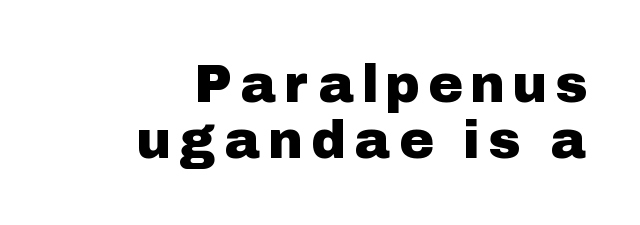
{"serif": "no", "italic": "no", "width": "normal", "stroke_contrast": "low", "x_height": "medium", "monospaced": "no", "underline": "no", "align": "right", "line_spacing": "tight", "line_spacing_ratio": 1.05, "letter_spacing": "wide", "letter_spacing_em": 0.21, "glyph_px": 53}
